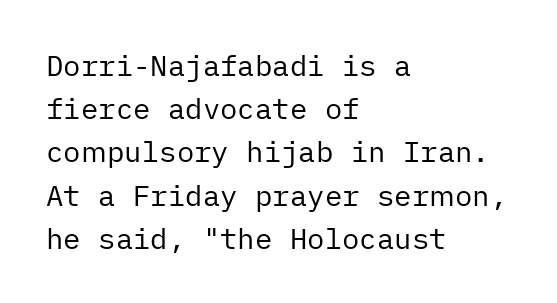
The image shows 29 px regular-weight sans-serif type, upright; set left-aligned, normal line spacing (1.49x), normal letter spacing, not underlined; low stroke contrast and a medium x-height.
